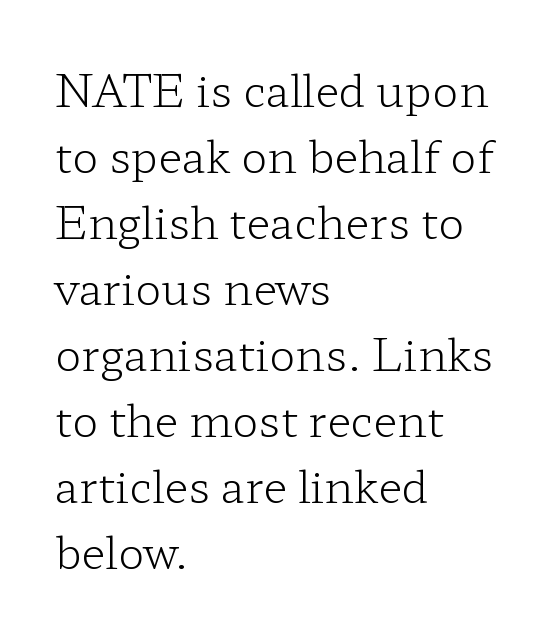
The image shows 44 px light, wide serif type, upright; set left-aligned, normal line spacing (1.5x), normal letter spacing, not underlined; low stroke contrast and a medium x-height.
